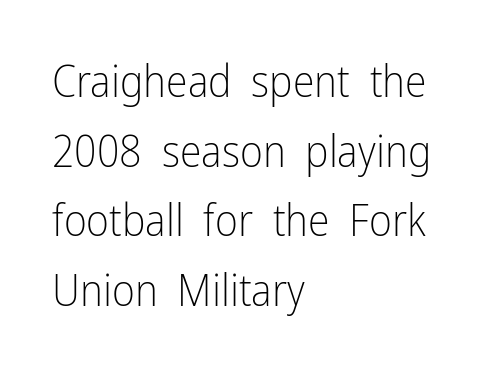
Q: Is the text bold? A: No.
Q: Is the text italic (slanted)? A: No, it is upright.
Q: Is the typeface a serif or a sans-serif typeface? A: Sans-serif.
Q: Is the text underlined? A: No.
Q: How is the paragraph aligned? A: Left-aligned.
Q: Is the spacing between letters normal or unusually wide? A: Normal.
Q: Is the spacing between lines tight, normal or loose? A: Normal.
Q: Width (condensed, normal, or wide)? A: Condensed.
Q: Stroke contrast? A: Low.
Q: x-height? A: Medium.
Q: Monospaced? A: No.
